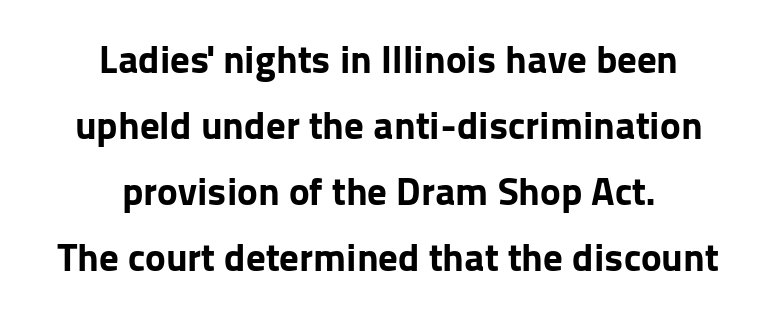
{"serif": "no", "italic": "no", "bold": "yes", "weight": "bold", "width": "normal", "stroke_contrast": "low", "x_height": "medium", "monospaced": "no", "underline": "no", "align": "center", "line_spacing": "normal", "line_spacing_ratio": 1.69, "letter_spacing": "normal", "letter_spacing_em": 0.0, "glyph_px": 39}
